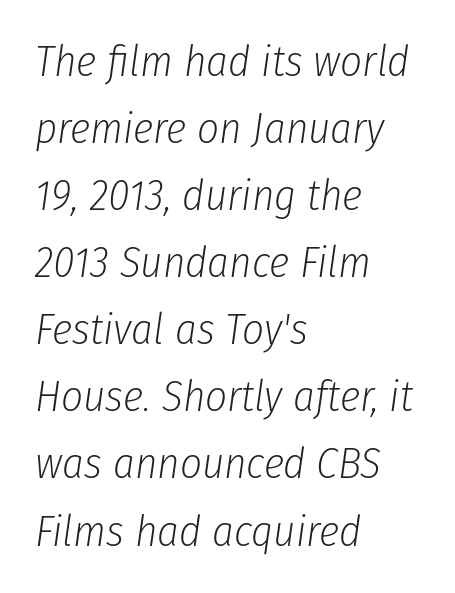
The image shows 43 px light, condensed type, italic (leaning right); set left-aligned, normal line spacing (1.56x), normal letter spacing, not underlined; low stroke contrast and a medium x-height.
